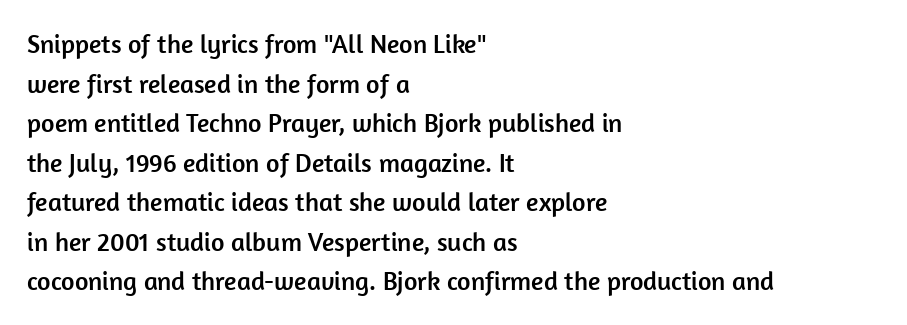
Interline gaps are of average width in this sample. The type sits square on the baseline with zero lean. Just letters on the line, the space beneath them empty. Students, note that the glyphs here touch the page at normal intervals. The rendering anchors every line to the left-hand side.
